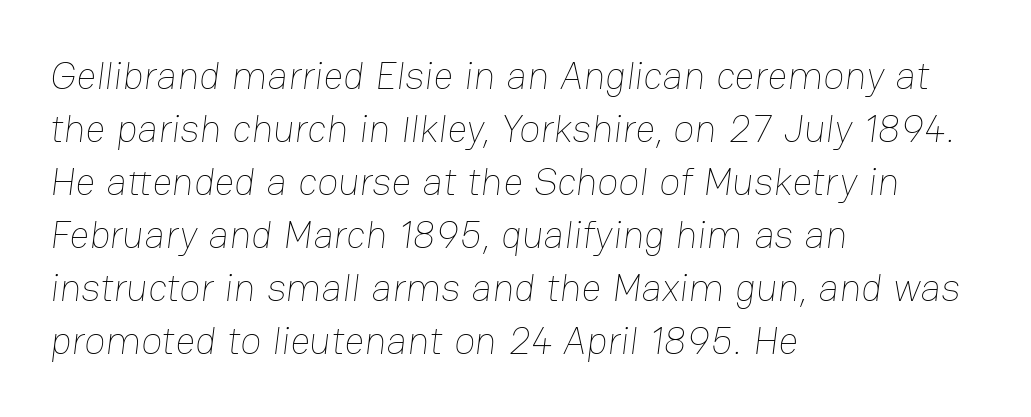
Q: Is the text bold? A: No.
Q: Is the text underlined? A: No.
Q: How is the paragraph aligned? A: Left-aligned.
Q: Is the spacing between letters normal or unusually wide? A: Normal.
Q: Is the spacing between lines tight, normal or loose? A: Normal.
Q: Width (condensed, normal, or wide)? A: Normal.
Q: Stroke contrast? A: Low.
Q: x-height? A: Medium.
Q: Monospaced? A: No.
